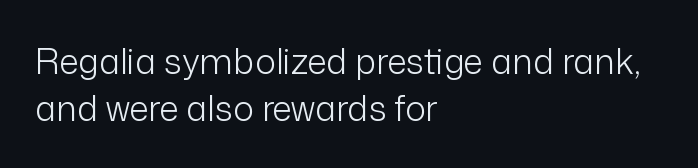
Q: Is the text bold? A: No.
Q: Is the text italic (slanted)? A: No, it is upright.
Q: Is the typeface a serif or a sans-serif typeface? A: Sans-serif.
Q: Is the text underlined? A: No.
Q: How is the paragraph aligned? A: Left-aligned.
Q: Is the spacing between letters normal or unusually wide? A: Normal.
Q: Is the spacing between lines tight, normal or loose? A: Normal.
Q: Width (condensed, normal, or wide)? A: Normal.
Q: Stroke contrast? A: Low.
Q: x-height? A: Medium.
Q: Monospaced? A: No.
